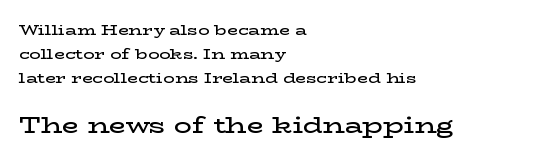
{"italic": "no", "bold": "semi", "underline": "no", "align": "left", "line_spacing_ratio": 1.71, "letter_spacing": "normal", "letter_spacing_em": 0.0, "larger_block": "second", "size_ratio": 1.57, "glyph_px": 22}
